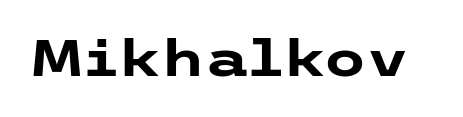
The baseline area is clear. Compared with an ordinary text face, these strokes are far heavier — a full bold. Unlike italic type, these characters show no tilt at all. Students, note that the glyphs here touch the page at normal intervals. No feet cap the strokes, marking this as sans-serif type.
